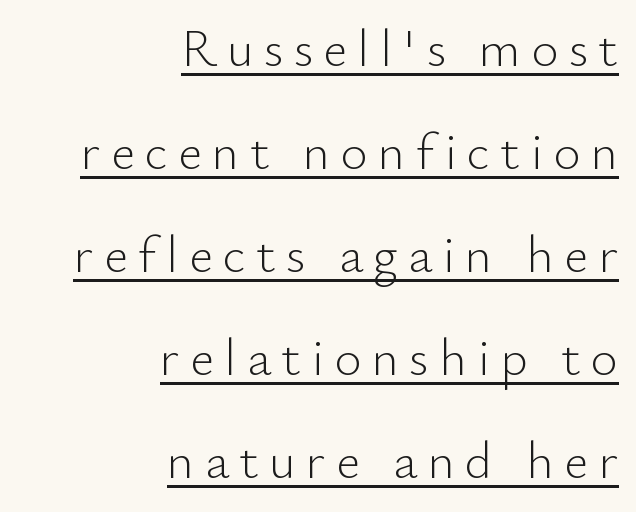
{"serif": "no", "italic": "no", "bold": "no", "weight": "light", "width": "normal", "stroke_contrast": "low", "x_height": "small", "monospaced": "no", "underline": "yes", "align": "right", "line_spacing": "loose", "line_spacing_ratio": 1.98, "letter_spacing": "wide", "letter_spacing_em": 0.2, "glyph_px": 52}
